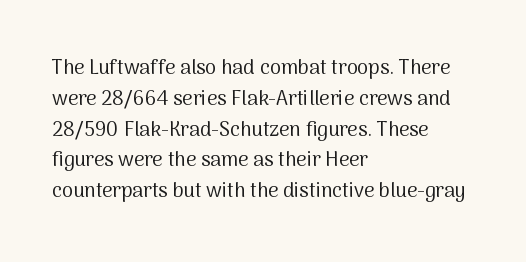
{"italic": "no", "bold": "no", "underline": "no", "align": "left", "line_spacing": "normal", "line_spacing_ratio": 1.54, "letter_spacing": "normal", "letter_spacing_em": 0.0, "glyph_px": 20}
